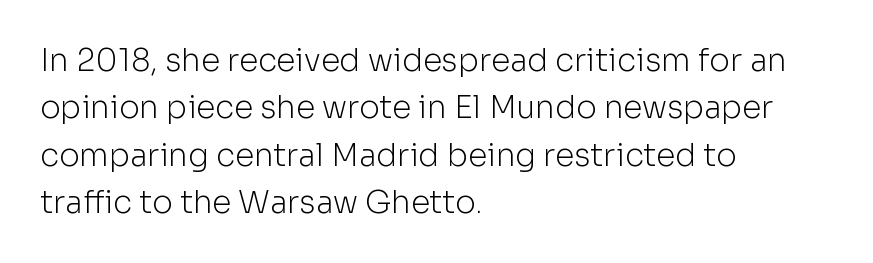
The image shows 31 px light sans-serif type, upright; set left-aligned, normal line spacing (1.53x), normal letter spacing, not underlined; low stroke contrast and a medium x-height.
